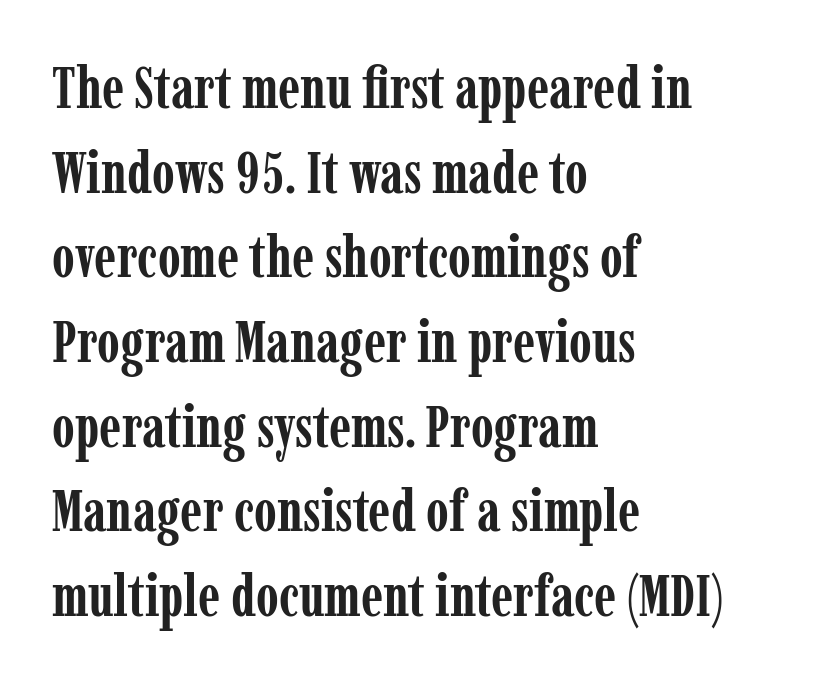
Q: Is the text bold? A: Yes.
Q: Is the text italic (slanted)? A: No, it is upright.
Q: Is the typeface a serif or a sans-serif typeface? A: Serif.
Q: Is the text underlined? A: No.
Q: How is the paragraph aligned? A: Left-aligned.
Q: Is the spacing between letters normal or unusually wide? A: Normal.
Q: Is the spacing between lines tight, normal or loose? A: Normal.
Q: Width (condensed, normal, or wide)? A: Condensed.
Q: Stroke contrast? A: Low.
Q: x-height? A: Medium.
Q: Monospaced? A: No.
